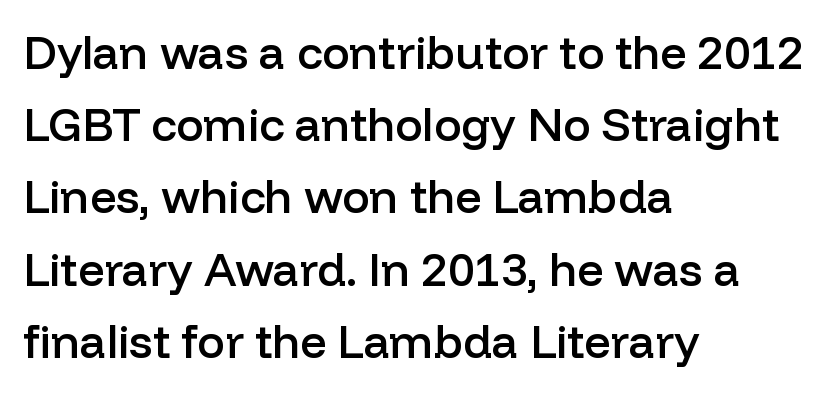
The lines are quadded left. A typesetter would call this proportional, since set widths differ per character. Glyph-to-glyph distance matches everyday printed text. The face used here is a sans, in the tradition of grotesques and geometrics. The vertical gap from one line to the next is medium.
